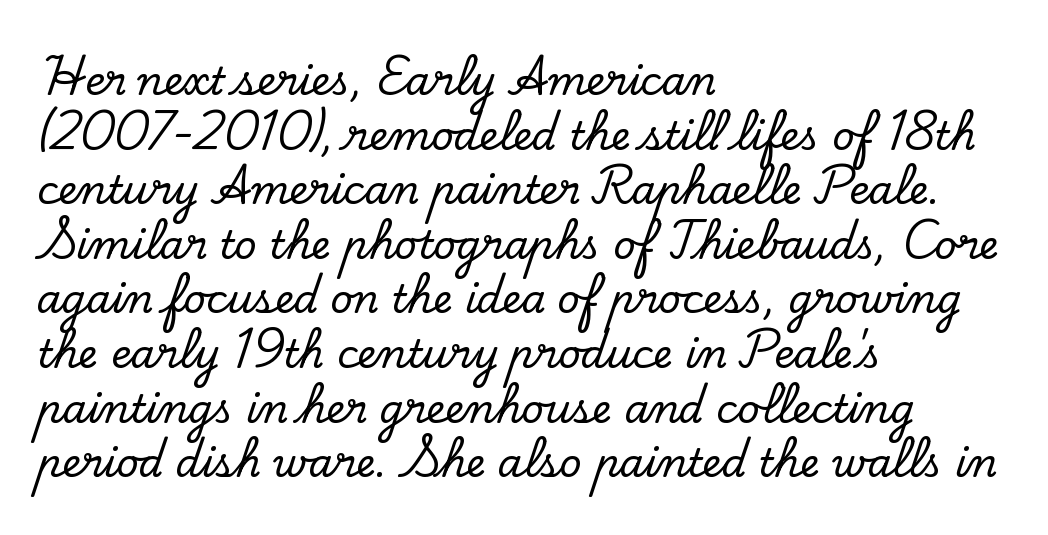
Q: Is the text italic (slanted)? A: Yes.
Q: Is the typeface a serif or a sans-serif typeface? A: Serif.
Q: Is the text underlined? A: No.
Q: How is the paragraph aligned? A: Left-aligned.
Q: Is the spacing between letters normal or unusually wide? A: Normal.
Q: Is the spacing between lines tight, normal or loose? A: Normal.
Q: Width (condensed, normal, or wide)? A: Normal.
Q: Stroke contrast? A: Low.
Q: x-height? A: Small.
Q: Monospaced? A: No.
